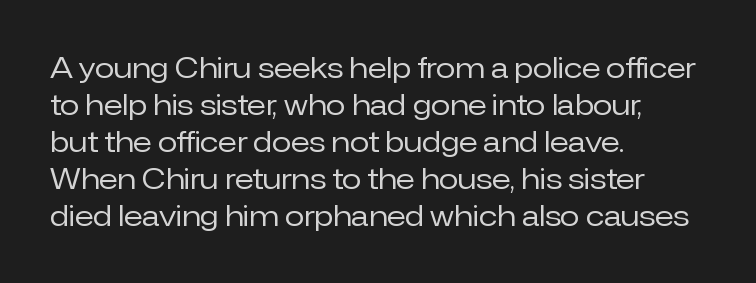
{"serif": "no", "italic": "no", "bold": "no", "weight": "regular", "width": "normal", "stroke_contrast": "low", "x_height": "medium", "monospaced": "no", "underline": "no", "align": "left", "line_spacing": "normal", "line_spacing_ratio": 1.32, "letter_spacing": "normal", "letter_spacing_em": 0.0, "glyph_px": 28}
